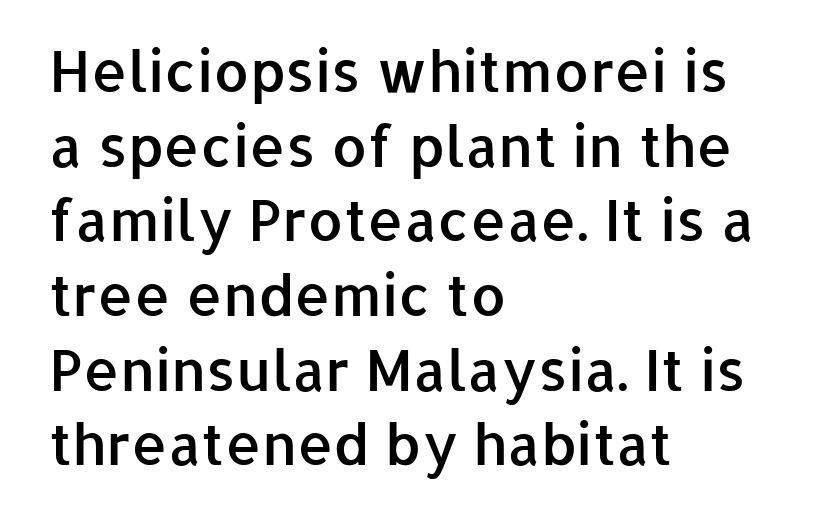
Observe the absence of serifs on each vertical stroke in this sample. The rows are spaced the way most documents space them. Ordinary non-slanted type is in use. Is this a fixed-width face? No — the glyphs have proportional, varying widths.
